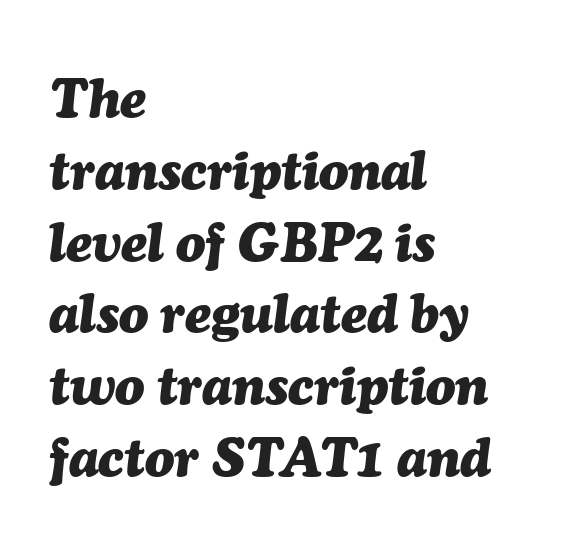
{"italic": "yes", "lean": "right", "slant_degrees": 7, "bold": "yes", "weight": "heavy", "width": "normal", "stroke_contrast": "medium", "x_height": "medium", "monospaced": "no", "underline": "no", "align": "left", "line_spacing": "normal", "line_spacing_ratio": 1.33, "letter_spacing": "normal", "letter_spacing_em": 0.0, "glyph_px": 54}
